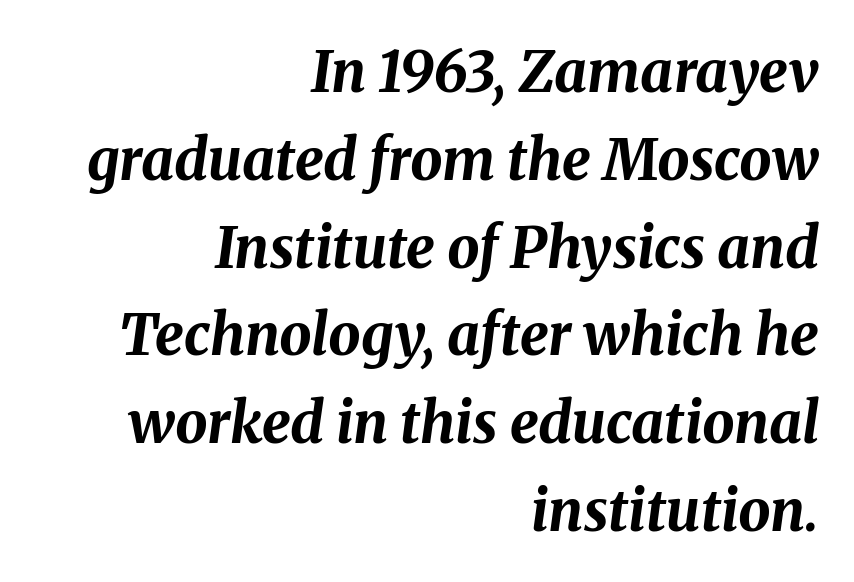
The sample has been set heavy, in full bold. Bare-footed words on every line. The lines sit at an ordinary, default distance from one another. A typesetter would call this zero additional tracking. The letters advance in unequal steps, a hallmark of proportional type. Does the lettering tilt? It does — this is italic.
